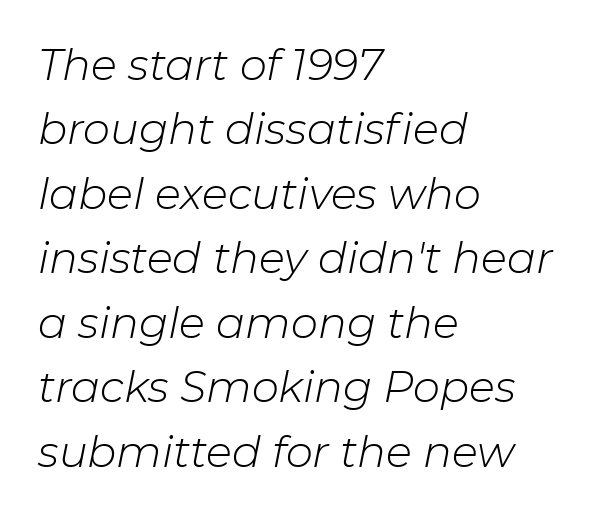
{"italic": "yes", "lean": "right", "slant_degrees": 11, "bold": "no", "weight": "light", "width": "normal", "stroke_contrast": "low", "x_height": "medium", "monospaced": "no", "underline": "no", "align": "left", "line_spacing": "normal", "line_spacing_ratio": 1.5, "letter_spacing": "normal", "letter_spacing_em": 0.0, "glyph_px": 43}
